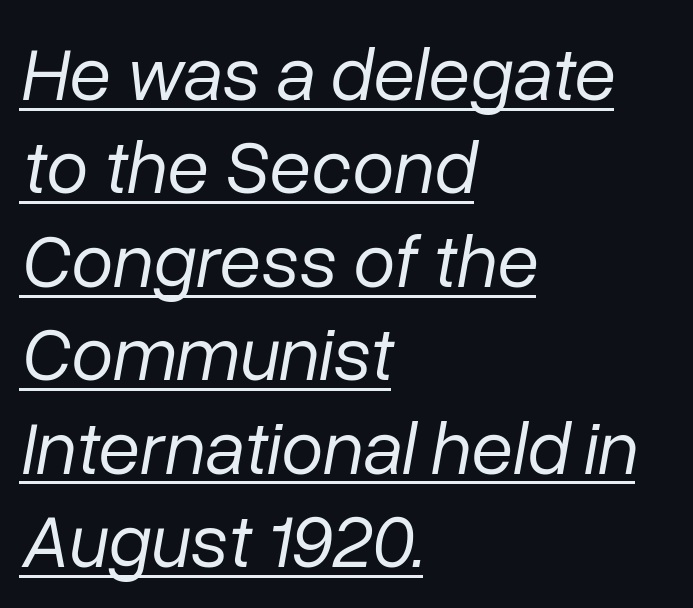
The image shows 76 px regular-weight type, italic (leaning right); set left-aligned, line spacing 1.23x, normal letter spacing, underlined; low stroke contrast and a medium x-height.
